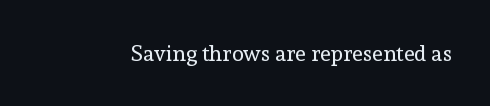
Q: Is the text bold? A: No.
Q: Is the text italic (slanted)? A: No, it is upright.
Q: Is the text underlined? A: No.
Q: Is the spacing between letters normal or unusually wide? A: Normal.
